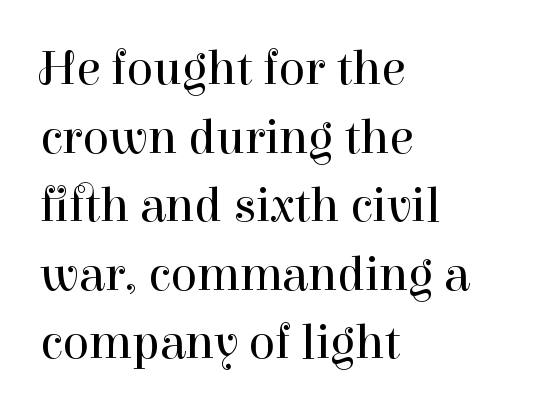
The image shows 49 px regular-weight serif type, upright; set left-aligned, normal line spacing (1.4x), normal letter spacing, not underlined; high stroke contrast and a medium x-height.
